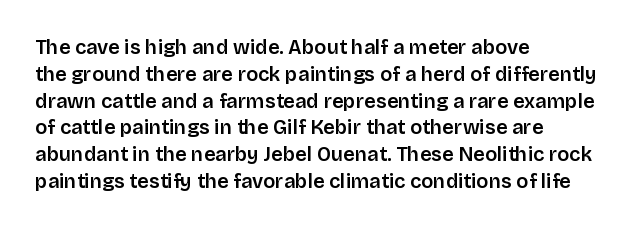
The image shows 20 px text type, upright; set left-aligned, normal line spacing (1.34x), normal letter spacing, not underlined.
